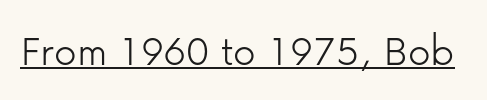
In terms of letterform style, serifs are entirely absent. Here the designer chose a conventional face with non-uniform glyph widths. Compared with a typical body face, this is equally light or lighter still. Students, note that the glyphs here touch the page at normal intervals. Style check: upright.
